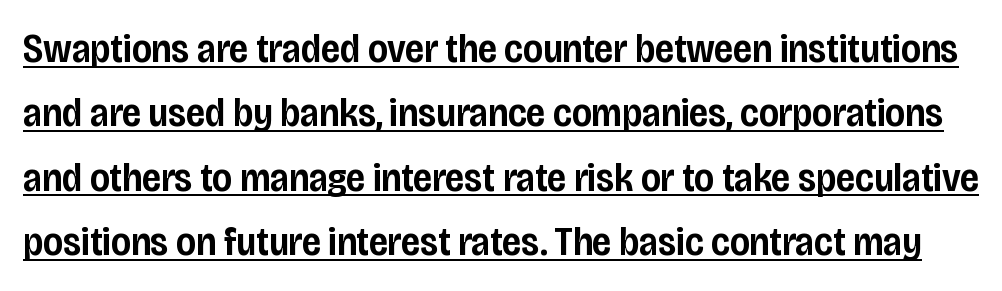
{"serif": "no", "italic": "no", "bold": "semi", "weight": "semibold", "width": "condensed", "stroke_contrast": "low", "x_height": "large", "monospaced": "no", "underline": "yes", "line_spacing": "normal", "line_spacing_ratio": 1.57, "letter_spacing": "normal", "letter_spacing_em": 0.0, "glyph_px": 41}
